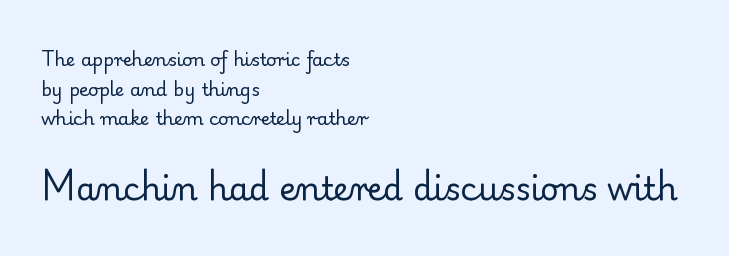
The image shows 32 px regular-weight serif type, upright; set left-aligned, normal line spacing (1.65x), normal letter spacing, not underlined; the second (bottom) block is 1.78x larger; low stroke contrast and a small x-height.
